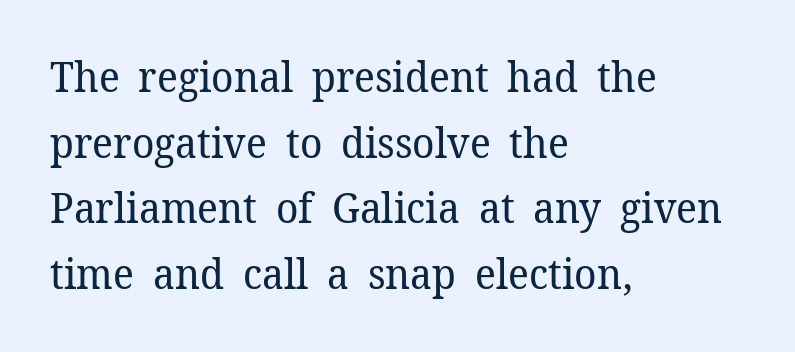
{"serif": "yes", "italic": "no", "bold": "no", "weight": "regular", "width": "normal", "stroke_contrast": "low", "x_height": "medium", "monospaced": "no", "underline": "no", "align": "left", "line_spacing": "normal", "line_spacing_ratio": 1.56, "letter_spacing": "normal", "letter_spacing_em": 0.0, "glyph_px": 42}
